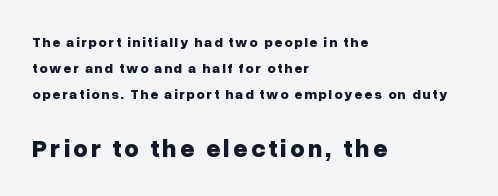
Q: Is the text bold? A: Yes.
Q: Is the text italic (slanted)? A: No, it is upright.
Q: Is the text underlined? A: No.
Q: How is the paragraph aligned? A: Left-aligned.
Q: Which block of text is set in a larger size, the first (top) or the second (bottom)? A: The second (bottom) one.
